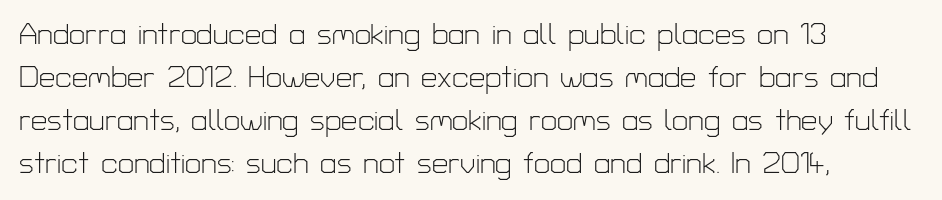
Q: Is the text bold? A: No.
Q: Is the text italic (slanted)? A: No, it is upright.
Q: Is the typeface a serif or a sans-serif typeface? A: Sans-serif.
Q: Is the text underlined? A: No.
Q: How is the paragraph aligned? A: Left-aligned.
Q: Is the spacing between letters normal or unusually wide? A: Normal.
Q: Is the spacing between lines tight, normal or loose? A: Normal.
Q: Width (condensed, normal, or wide)? A: Normal.
Q: Stroke contrast? A: Low.
Q: x-height? A: Medium.
Q: Monospaced? A: No.
